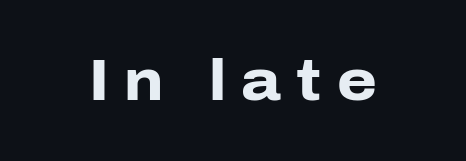
Q: Is the text bold? A: Yes.
Q: Is the text italic (slanted)? A: No, it is upright.
Q: Is the typeface a serif or a sans-serif typeface? A: Sans-serif.
Q: Is the text underlined? A: No.
Q: Is the spacing between letters normal or unusually wide? A: Unusually wide.
Q: Width (condensed, normal, or wide)? A: Normal.
Q: Stroke contrast? A: Low.
Q: x-height? A: Medium.
Q: Monospaced? A: No.
